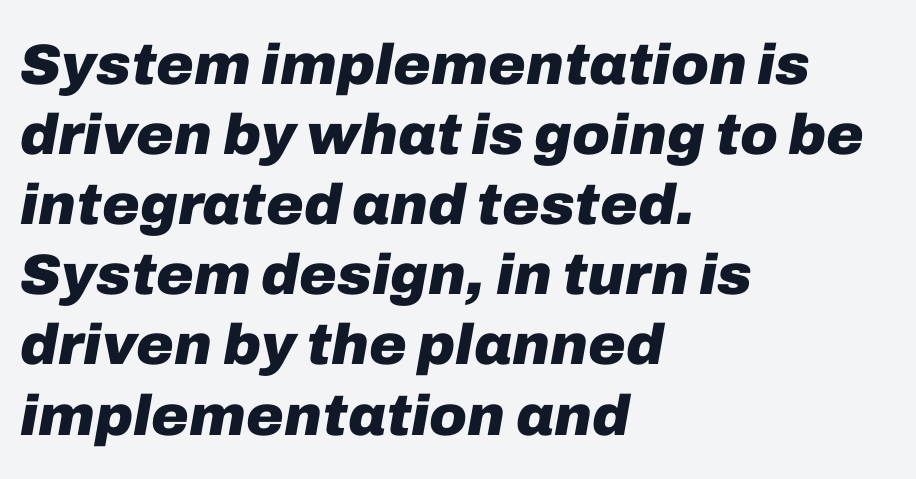
The image shows 57 px heavy type, italic (leaning right); set left-aligned, line spacing 1.23x, normal letter spacing, not underlined; low stroke contrast and a medium x-height.
